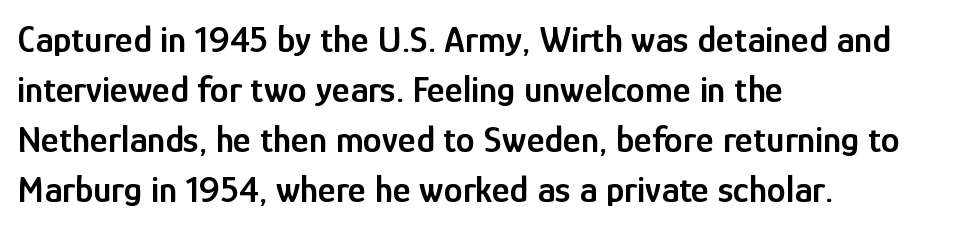
{"serif": "no", "italic": "no", "bold": "semi", "weight": "semibold", "width": "condensed", "stroke_contrast": "low", "x_height": "medium", "monospaced": "no", "underline": "no", "align": "left", "line_spacing": "normal", "line_spacing_ratio": 1.32, "letter_spacing": "normal", "letter_spacing_em": 0.0, "glyph_px": 38}
